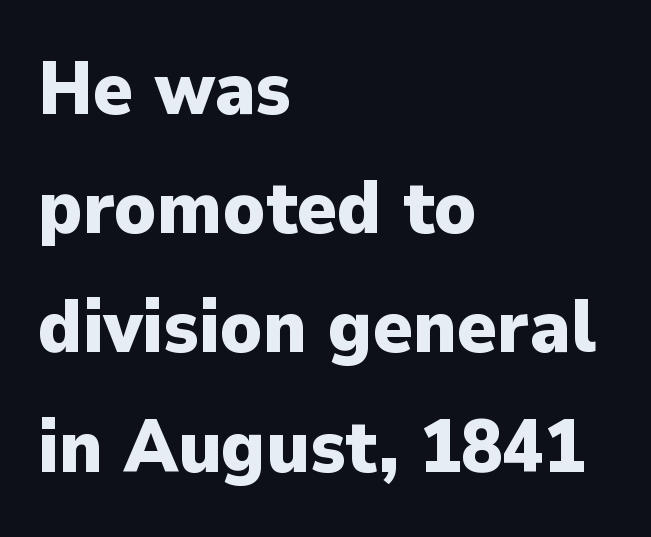
The text was rendered using a sans face with plain stroke endings. Is this a fixed-width face? No — the glyphs have proportional, varying widths. The type sits square on the baseline with zero lean. In terms of letterspacing, this is plain default setting. The compositor pushed each line to the left boundary.
